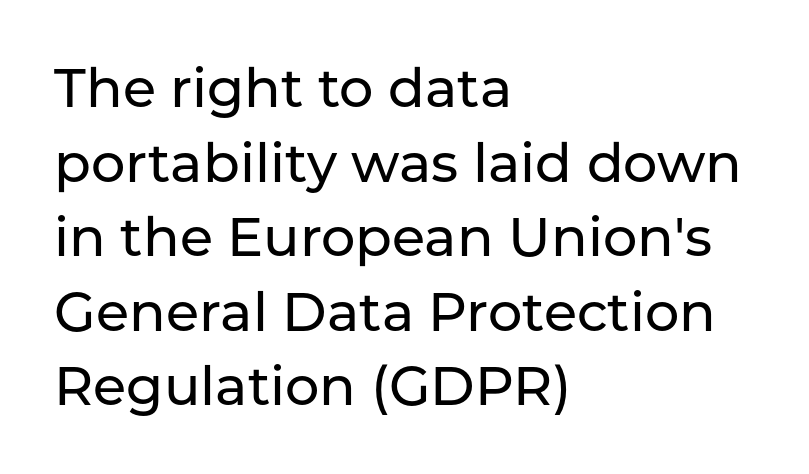
A normal amount of white space separates one row of letters from the next. The line texture is even and compact thanks to regular tracking. Has an underline been added? It has not. Is the block centered? No — it sits flush against the left margin. The face used here is proportionally spaced, like ordinary book or web type. Is this a sans? Yes — the strokes have no serifs.
